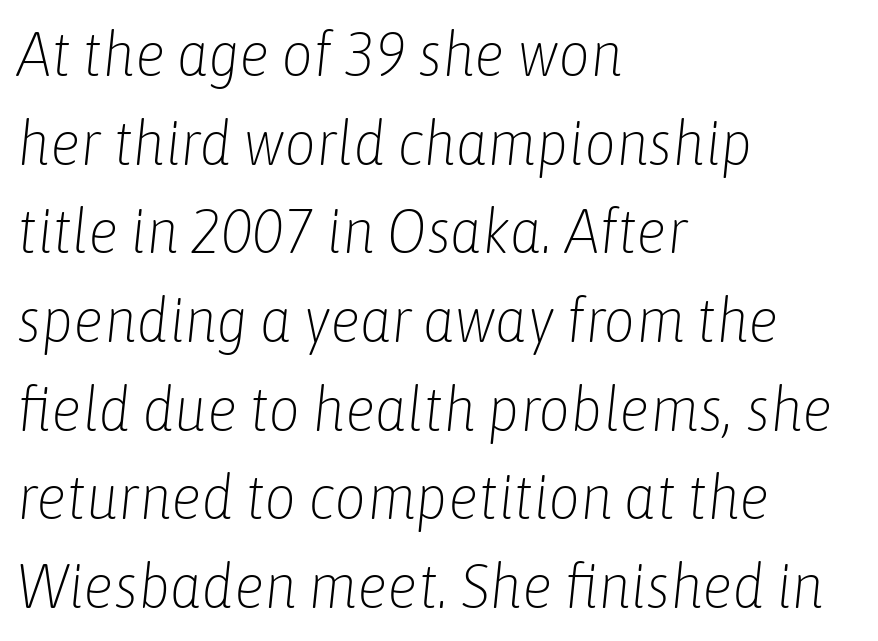
{"italic": "yes", "lean": "right", "slant_degrees": 6, "bold": "no", "weight": "light", "width": "condensed", "stroke_contrast": "low", "x_height": "medium", "monospaced": "no", "underline": "no", "align": "left", "line_spacing": "normal", "line_spacing_ratio": 1.43, "letter_spacing": "normal", "letter_spacing_em": 0.0, "glyph_px": 62}
